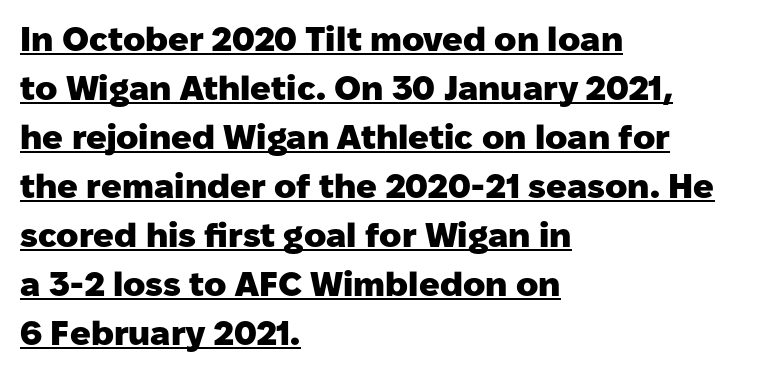
The image shows 34 px heavy sans-serif type, upright; set left-aligned, normal line spacing (1.44x), normal letter spacing, underlined; low stroke contrast and a medium x-height.
